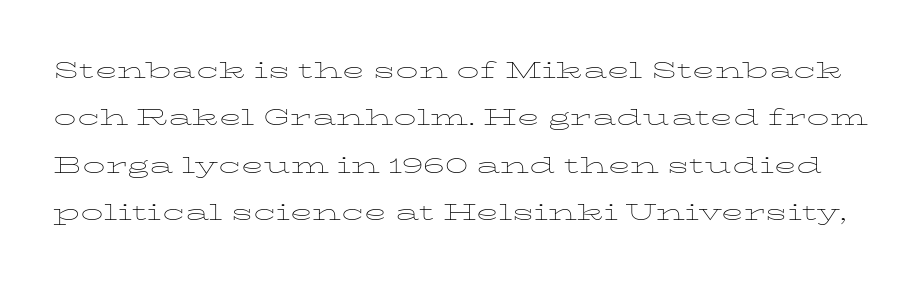
The image shows 30 px thin, wide type, upright; set normal line spacing (1.58x), normal letter spacing, not underlined; low stroke contrast and a medium x-height.
